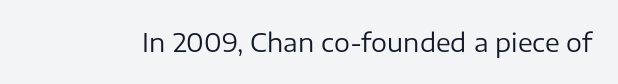
The rendering keeps characters at their native spacing. The font sits on the lighter half of the weight spectrum, regular included. Quick note: underline off. Is there any slant? The stems are plumb.
